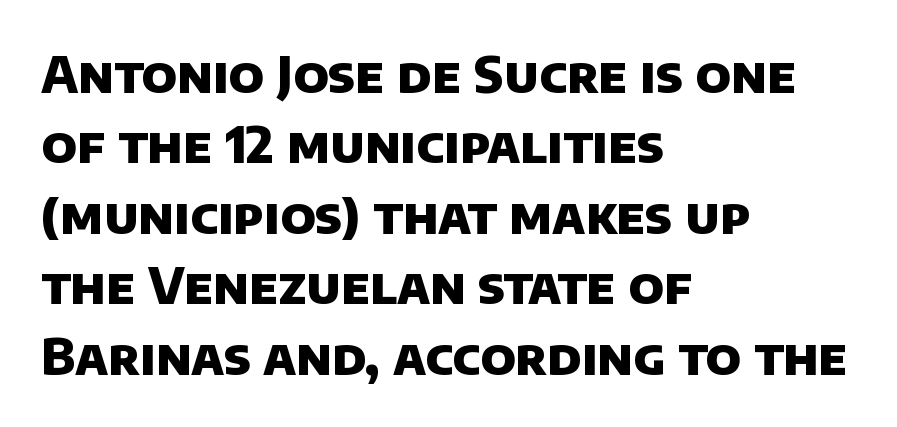
{"serif": "no", "bold": "yes", "weight": "heavy", "width": "normal", "stroke_contrast": "low", "x_height": "large", "monospaced": "no", "underline": "no", "align": "left", "line_spacing": "normal", "line_spacing_ratio": 1.41, "letter_spacing": "normal", "letter_spacing_em": 0.0, "glyph_px": 50}
